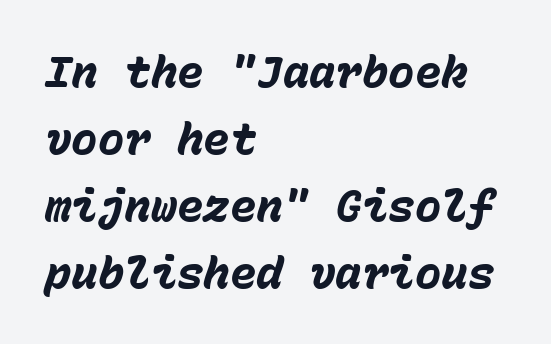
Q: Is the text bold? A: Yes.
Q: Is the text italic (slanted)? A: Yes, it leans right by about 15 degrees.
Q: Is the text underlined? A: No.
Q: How is the paragraph aligned? A: Left-aligned.
Q: Is the spacing between letters normal or unusually wide? A: Normal.
Q: Is the spacing between lines tight, normal or loose? A: Normal.
Q: Width (condensed, normal, or wide)? A: Normal.
Q: Stroke contrast? A: Low.
Q: x-height? A: Medium.
Q: Monospaced? A: Yes.
